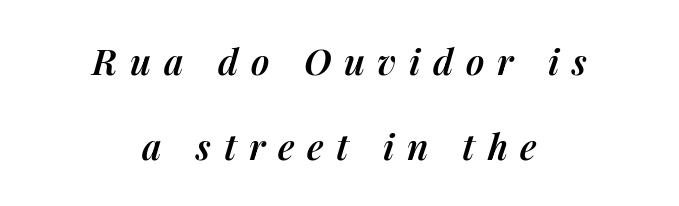
{"italic": "yes", "lean": "right", "slant_degrees": 14, "bold": "semi", "weight": "semibold", "width": "normal", "stroke_contrast": "medium", "x_height": "medium", "monospaced": "no", "underline": "no", "align": "center", "line_spacing": "loose", "line_spacing_ratio": 2.35, "letter_spacing": "wide", "letter_spacing_em": 0.35, "glyph_px": 36}
